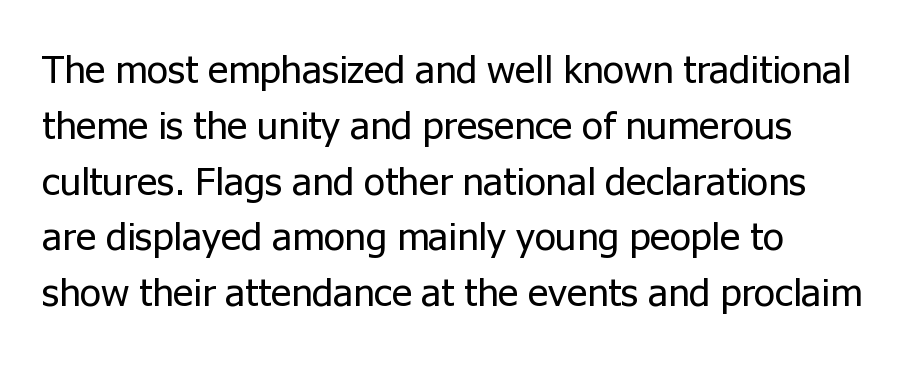
{"serif": "no", "italic": "no", "bold": "no", "weight": "regular", "width": "normal", "stroke_contrast": "low", "x_height": "medium", "monospaced": "no", "underline": "no", "line_spacing": "normal", "line_spacing_ratio": 1.43, "letter_spacing": "normal", "letter_spacing_em": 0.0, "glyph_px": 39}
